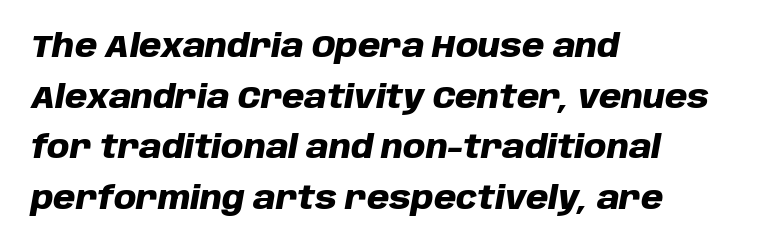
Q: Is the text bold? A: Yes.
Q: Is the text italic (slanted)? A: Yes, it leans right by about 10 degrees.
Q: Is the text underlined? A: No.
Q: How is the paragraph aligned? A: Left-aligned.
Q: Is the spacing between letters normal or unusually wide? A: Normal.
Q: Is the spacing between lines tight, normal or loose? A: Normal.
Q: Width (condensed, normal, or wide)? A: Normal.
Q: Stroke contrast? A: Low.
Q: x-height? A: Large.
Q: Monospaced? A: No.
